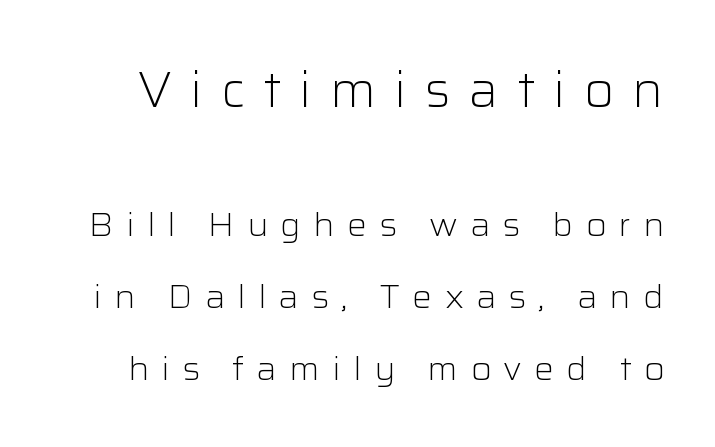
The passage shown is typed in a proportional face where columns would drift. You could only call the tracking loose — the letters float apart. Underline: absent. The typeface has the unassuming heft of standard copy or less.
